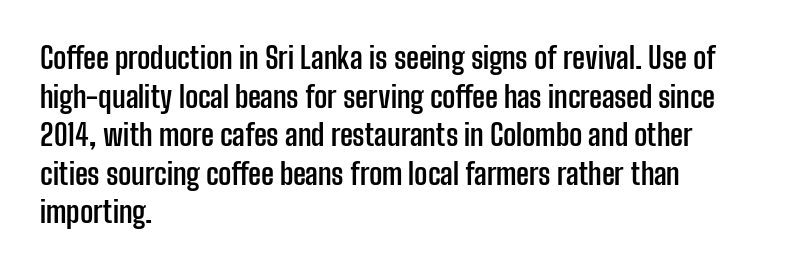
Leading matches the norm, producing a regular column. A bare baseline throughout the passage. Look at the tracking — it's just the regular setting, nothing added. These lines were composed using upright roman letters. Alignment: flush left. Every letter is thick-stroked: bold, no question.
